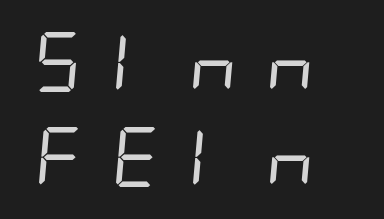
{"serif": "no", "bold": "no", "weight": "regular", "width": "condensed", "stroke_contrast": "low", "x_height": "large", "underline": "no", "align": "left", "line_spacing": "normal", "line_spacing_ratio": 1.58, "letter_spacing": "wide", "letter_spacing_em": 0.34, "glyph_px": 60}
